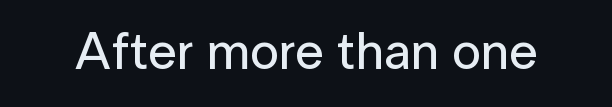
Q: Is the text italic (slanted)? A: No, it is upright.
Q: Is the typeface a serif or a sans-serif typeface? A: Sans-serif.
Q: Is the text underlined? A: No.
Q: Is the spacing between letters normal or unusually wide? A: Normal.
Q: Width (condensed, normal, or wide)? A: Normal.
Q: Stroke contrast? A: Low.
Q: x-height? A: Medium.
Q: Monospaced? A: No.
